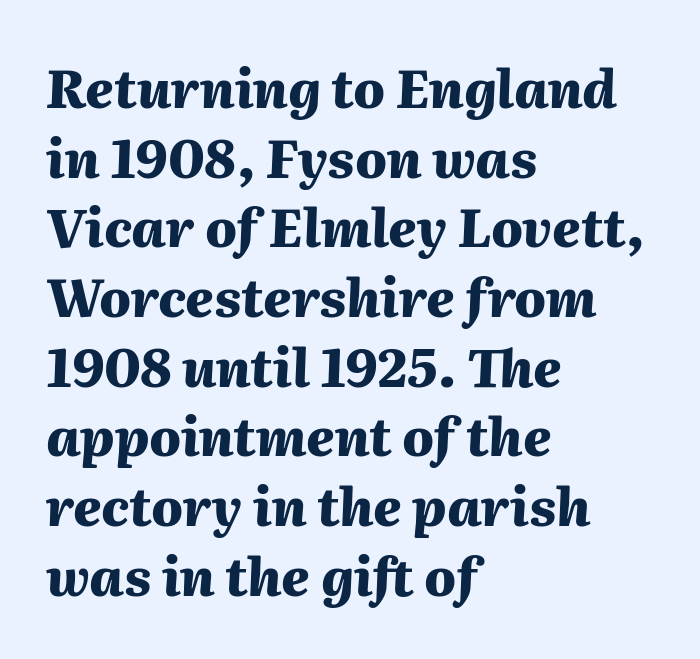
{"italic": "yes", "lean": "right", "slant_degrees": 2, "bold": "yes", "weight": "heavy", "width": "normal", "stroke_contrast": "medium", "x_height": "medium", "monospaced": "no", "underline": "no", "align": "left", "line_spacing": "normal", "line_spacing_ratio": 1.34, "letter_spacing": "normal", "letter_spacing_em": 0.0, "glyph_px": 52}
